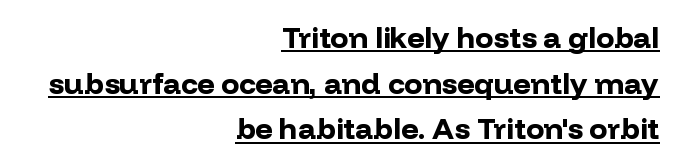
Q: Is the text bold? A: Yes.
Q: Is the text italic (slanted)? A: No, it is upright.
Q: Is the typeface a serif or a sans-serif typeface? A: Sans-serif.
Q: Is the text underlined? A: Yes.
Q: How is the paragraph aligned? A: Right-aligned.
Q: Is the spacing between letters normal or unusually wide? A: Normal.
Q: Is the spacing between lines tight, normal or loose? A: Normal.
Q: Width (condensed, normal, or wide)? A: Normal.
Q: Stroke contrast? A: Low.
Q: x-height? A: Medium.
Q: Monospaced? A: No.
